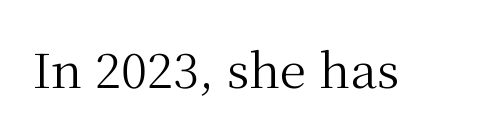
Q: Is the text bold? A: No.
Q: Is the text italic (slanted)? A: No, it is upright.
Q: Is the typeface a serif or a sans-serif typeface? A: Serif.
Q: Is the text underlined? A: No.
Q: Is the spacing between letters normal or unusually wide? A: Normal.
Q: Width (condensed, normal, or wide)? A: Normal.
Q: Stroke contrast? A: Medium.
Q: x-height? A: Medium.
Q: Monospaced? A: No.
